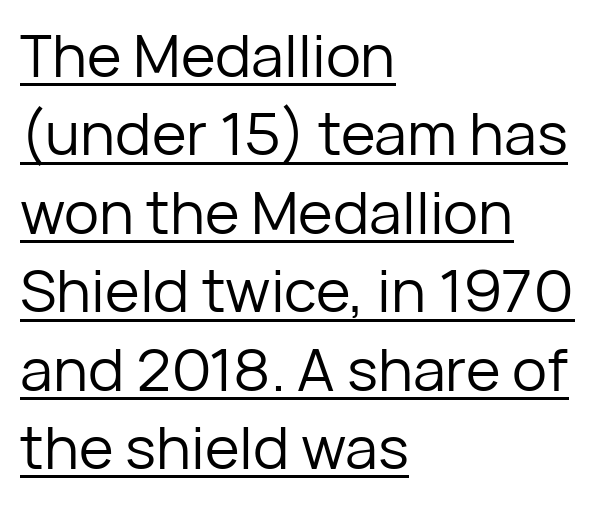
Character widths vary here, with narrow letters taking less room than wide ones. The designer left line spacing at the default. Letter spacing: default. Summary of weight: not heavy and not bold.
